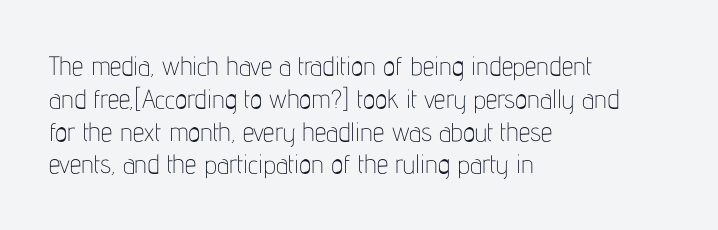
Q: Is the text bold? A: No.
Q: Is the text italic (slanted)? A: No, it is upright.
Q: Is the text underlined? A: No.
Q: How is the paragraph aligned? A: Left-aligned.
Q: Is the spacing between letters normal or unusually wide? A: Normal.
Q: Is the spacing between lines tight, normal or loose? A: Normal.
